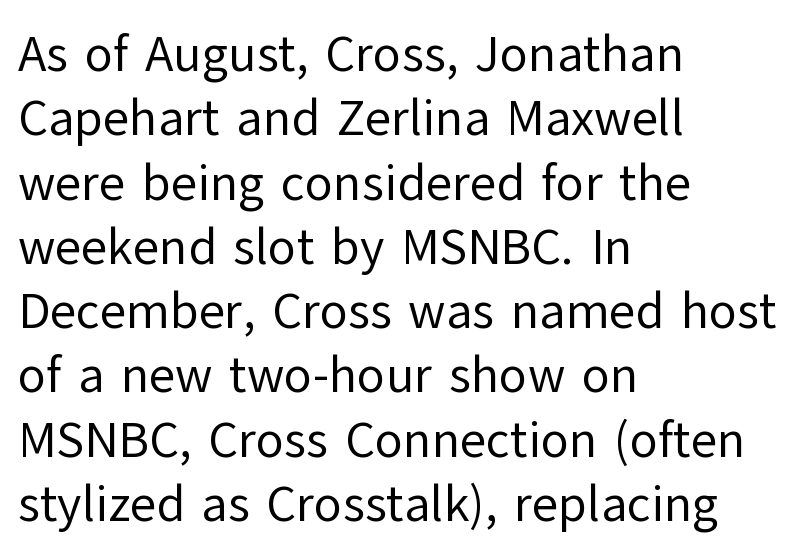
{"serif": "no", "italic": "no", "bold": "no", "weight": "regular", "width": "normal", "stroke_contrast": "low", "x_height": "medium", "monospaced": "no", "underline": "no", "align": "left", "line_spacing": "normal", "line_spacing_ratio": 1.26, "letter_spacing": "normal", "letter_spacing_em": 0.0, "glyph_px": 51}
